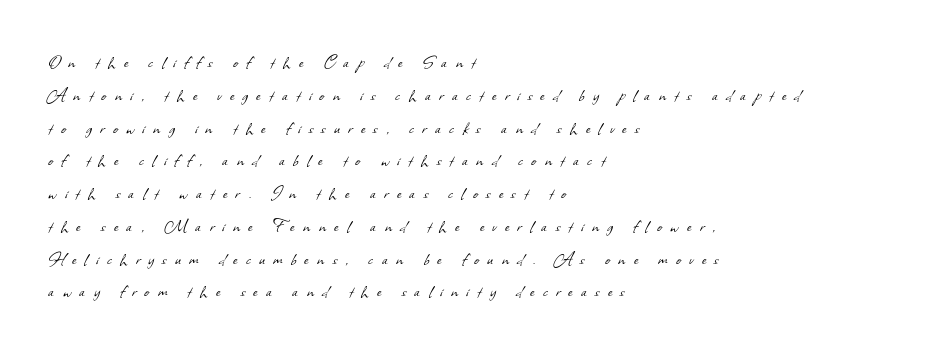
This rendering uses left alignment, leaving the right contour irregular. Letters have the restrained weight of plain body copy at most. Look at the tracking — it's clearly loosened, letters drifting apart. The passage shown is not underscored anywhere. How would I describe the line gaps? Plain and ordinary.
